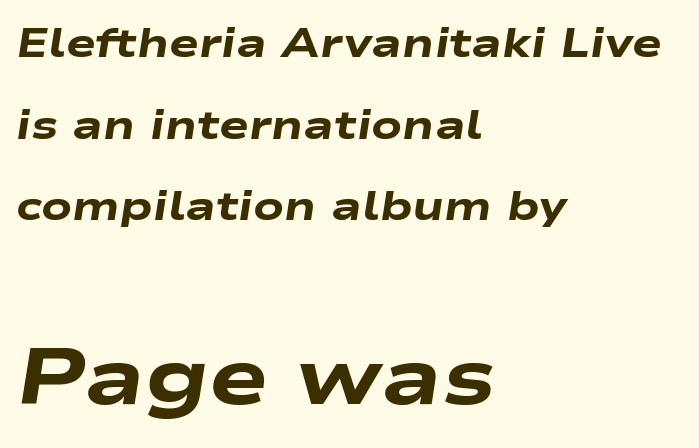
Q: Is the text bold? A: Yes.
Q: Is the text italic (slanted)? A: Yes, it leans right by about 9 degrees.
Q: Is the text underlined? A: No.
Q: How is the paragraph aligned? A: Left-aligned.
Q: Is the spacing between letters normal or unusually wide? A: Normal.
Q: Is the spacing between lines tight, normal or loose? A: Loose.
Q: Which block of text is set in a larger size, the first (top) or the second (bottom)? A: The second (bottom) one.
Q: Width (condensed, normal, or wide)? A: Wide.
Q: Stroke contrast? A: Low.
Q: x-height? A: Medium.
Q: Monospaced? A: No.
